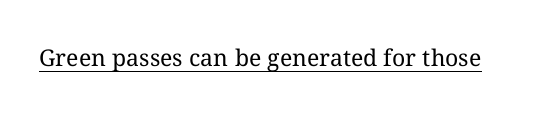
The image shows 23 px text type, upright; set normal letter spacing, underlined.
